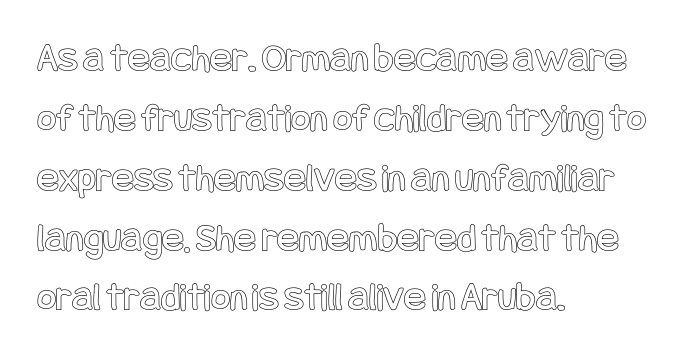
Q: Is the text italic (slanted)? A: No, it is upright.
Q: Is the text underlined? A: No.
Q: How is the paragraph aligned? A: Left-aligned.
Q: Is the spacing between letters normal or unusually wide? A: Normal.
Q: Is the spacing between lines tight, normal or loose? A: Normal.
Q: Width (condensed, normal, or wide)? A: Condensed.
Q: x-height? A: Large.
